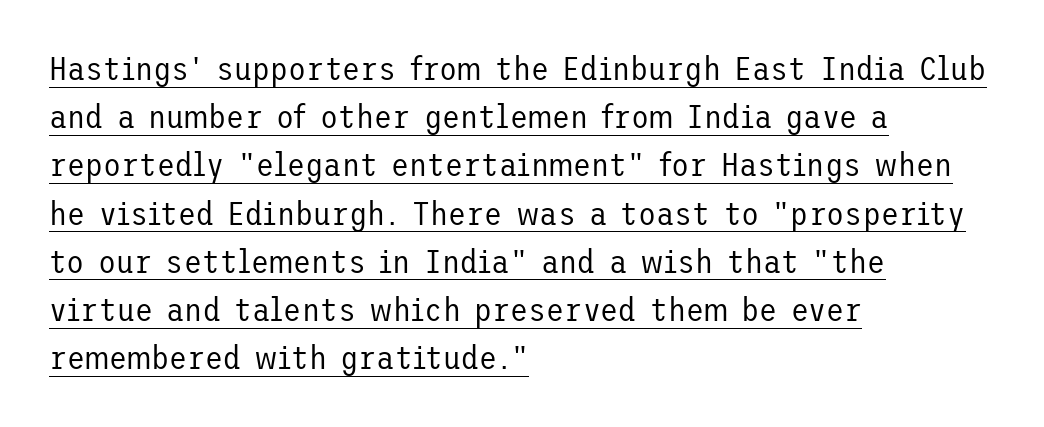
{"serif": "no", "italic": "no", "bold": "no", "weight": "regular", "width": "normal", "stroke_contrast": "low", "x_height": "medium", "underline": "yes", "align": "left", "line_spacing": "normal", "line_spacing_ratio": 1.46, "letter_spacing": "normal", "letter_spacing_em": 0.0, "glyph_px": 33}
